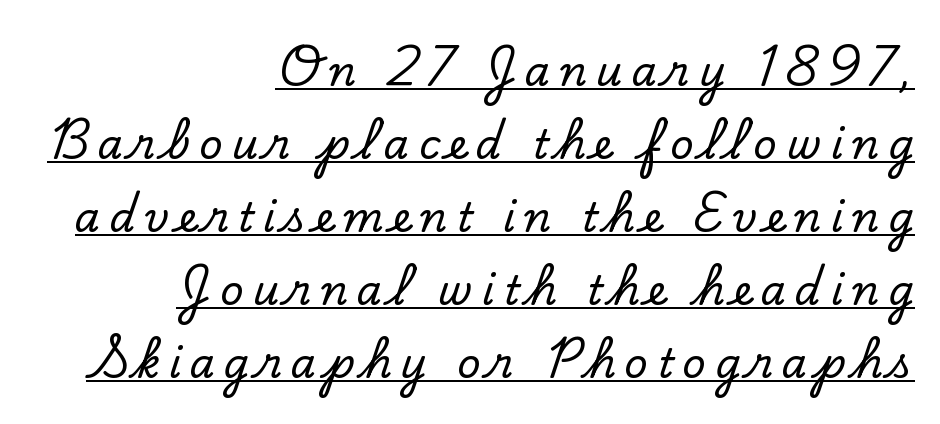
The image shows 41 px serif type; set right-aligned, line spacing 1.78x, unusually wide letter spacing (+0.22 em), underlined; low stroke contrast and a small x-height.
